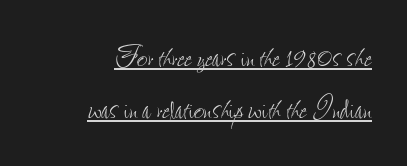
Q: Is the text bold? A: No.
Q: Is the text italic (slanted)? A: Yes.
Q: Is the text underlined? A: Yes.
Q: How is the paragraph aligned? A: Right-aligned.
Q: Is the spacing between letters normal or unusually wide? A: Normal.
Q: Is the spacing between lines tight, normal or loose? A: Normal.
Q: Width (condensed, normal, or wide)? A: Condensed.
Q: Stroke contrast? A: Low.
Q: x-height? A: Small.
Q: Monospaced? A: No.
